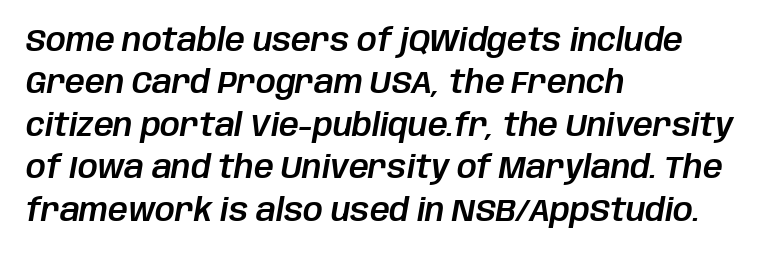
Q: Is the text italic (slanted)? A: Yes, it leans right by about 10 degrees.
Q: Is the text underlined? A: No.
Q: How is the paragraph aligned? A: Left-aligned.
Q: Is the spacing between letters normal or unusually wide? A: Normal.
Q: Is the spacing between lines tight, normal or loose? A: Normal.
Q: Width (condensed, normal, or wide)? A: Normal.
Q: Stroke contrast? A: Low.
Q: x-height? A: Large.
Q: Monospaced? A: No.
